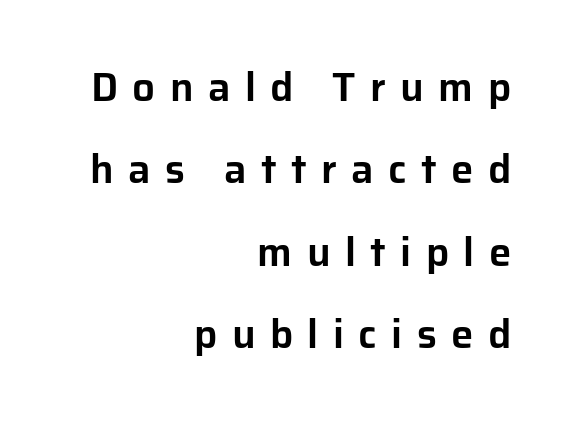
{"serif": "no", "italic": "no", "width": "normal", "stroke_contrast": "low", "x_height": "medium", "monospaced": "no", "underline": "no", "align": "right", "line_spacing": "loose", "line_spacing_ratio": 2.06, "letter_spacing": "wide", "letter_spacing_em": 0.36, "glyph_px": 40}
